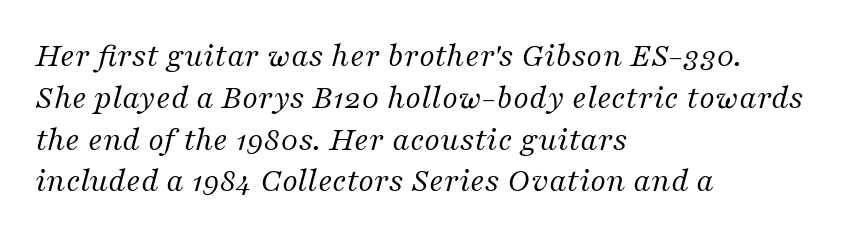
The image shows 34 px regular-weight serif type, italic (leaning right); set left-aligned, line spacing 1.23x, normal letter spacing, not underlined; medium stroke contrast and a medium x-height.
